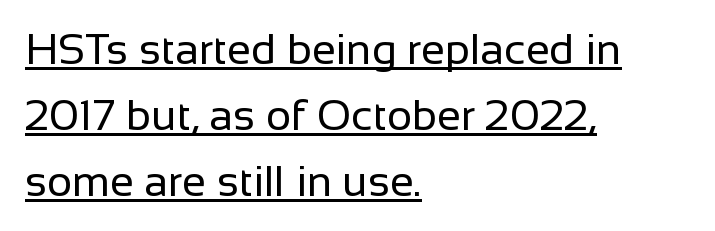
Q: Is the text bold? A: No.
Q: Is the text italic (slanted)? A: No, it is upright.
Q: Is the typeface a serif or a sans-serif typeface? A: Sans-serif.
Q: Is the text underlined? A: Yes.
Q: How is the paragraph aligned? A: Left-aligned.
Q: Is the spacing between letters normal or unusually wide? A: Normal.
Q: Is the spacing between lines tight, normal or loose? A: Normal.
Q: Width (condensed, normal, or wide)? A: Normal.
Q: Stroke contrast? A: Low.
Q: x-height? A: Medium.
Q: Monospaced? A: No.
